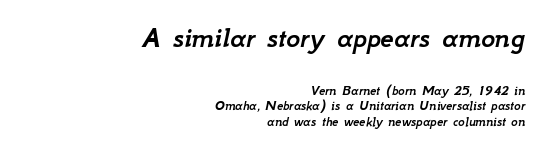
Q: Is the text italic (slanted)? A: Yes, it leans right by about 12 degrees.
Q: Is the text underlined? A: No.
Q: How is the paragraph aligned? A: Right-aligned.
Q: Is the spacing between letters normal or unusually wide? A: Normal.
Q: Is the spacing between lines tight, normal or loose? A: Tight.
Q: Which block of text is set in a larger size, the first (top) or the second (bottom)? A: The first (top) one.
Q: Width (condensed, normal, or wide)? A: Normal.
Q: Stroke contrast? A: Low.
Q: x-height? A: Small.
Q: Monospaced? A: No.
